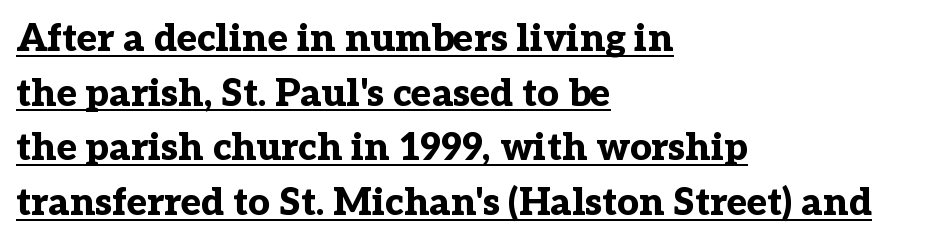
The image shows 38 px bold serif type, upright; set left-aligned, normal line spacing (1.44x), normal letter spacing, underlined; low stroke contrast and a medium x-height.
